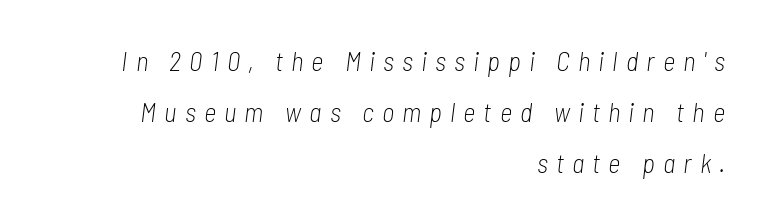
The image shows 27 px text type, italic (leaning right); set right-aligned, line spacing 1.88x, unusually wide letter spacing (+0.3 em), not underlined.
